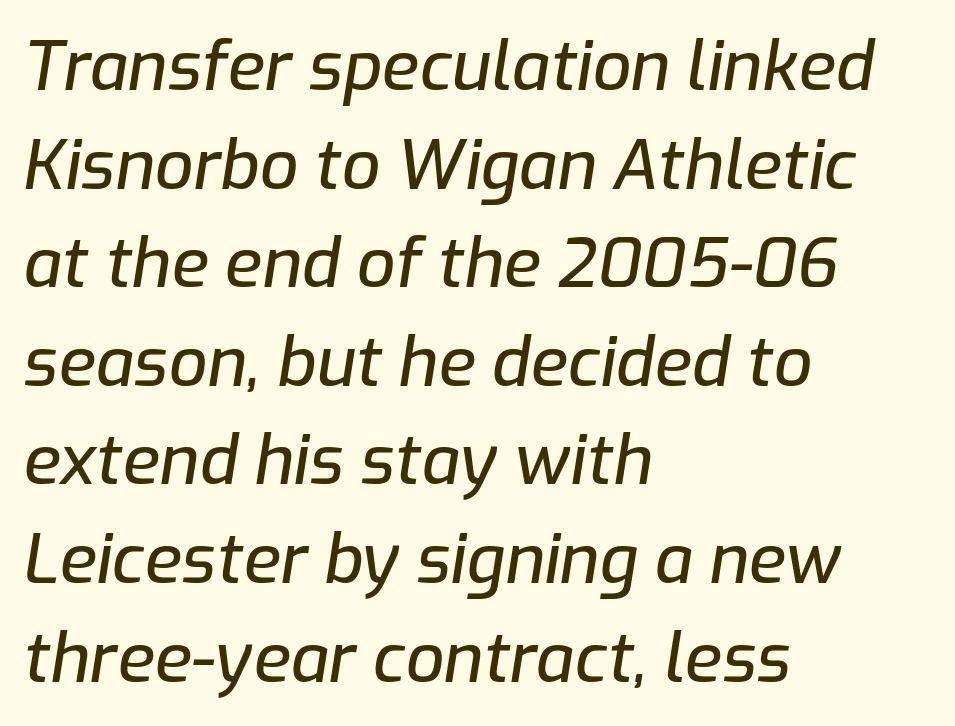
{"italic": "yes", "lean": "right", "slant_degrees": 9, "width": "normal", "stroke_contrast": "low", "x_height": "medium", "monospaced": "no", "underline": "no", "align": "left", "line_spacing": "normal", "line_spacing_ratio": 1.45, "letter_spacing": "normal", "letter_spacing_em": 0.0, "glyph_px": 68}
